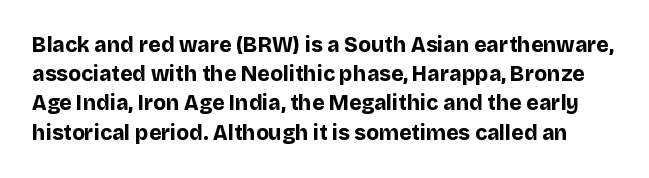
{"italic": "no", "bold": "yes", "underline": "no", "line_spacing": "normal", "line_spacing_ratio": 1.39, "letter_spacing": "normal", "letter_spacing_em": 0.0, "glyph_px": 21}
